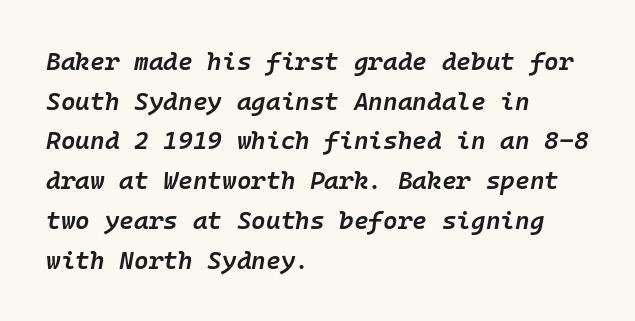
Q: Is the text bold? A: Semi-bold.
Q: Is the text italic (slanted)? A: Yes, it leans right by about 10 degrees.
Q: Is the text underlined? A: No.
Q: How is the paragraph aligned? A: Left-aligned.
Q: Is the spacing between letters normal or unusually wide? A: Normal.
Q: Is the spacing between lines tight, normal or loose? A: Normal.
